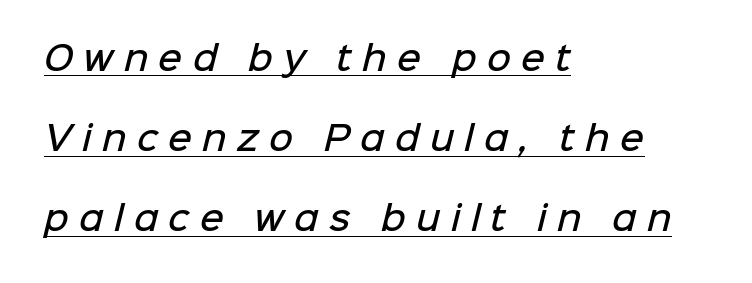
Q: Is the text bold? A: Semi-bold.
Q: Is the typeface a serif or a sans-serif typeface? A: Sans-serif.
Q: Is the text underlined? A: Yes.
Q: How is the paragraph aligned? A: Left-aligned.
Q: Is the spacing between letters normal or unusually wide? A: Unusually wide.
Q: Is the spacing between lines tight, normal or loose? A: Loose.
Q: Width (condensed, normal, or wide)? A: Normal.
Q: Stroke contrast? A: Low.
Q: x-height? A: Medium.
Q: Monospaced? A: No.
